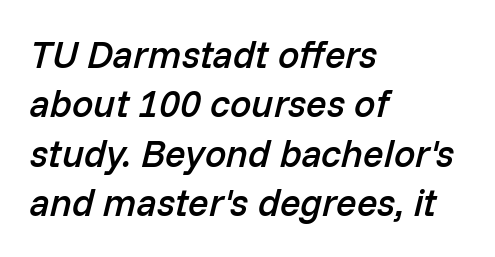
Q: Is the text bold? A: Semi-bold.
Q: Is the text italic (slanted)? A: Yes, it leans right by about 14 degrees.
Q: Is the text underlined? A: No.
Q: How is the paragraph aligned? A: Left-aligned.
Q: Is the spacing between letters normal or unusually wide? A: Normal.
Q: Is the spacing between lines tight, normal or loose? A: Normal.
Q: Width (condensed, normal, or wide)? A: Normal.
Q: Stroke contrast? A: Low.
Q: x-height? A: Medium.
Q: Monospaced? A: No.
